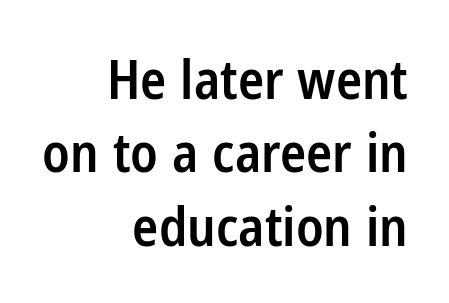
The image shows 54 px semibold, condensed sans-serif type, upright; set right-aligned, normal line spacing (1.36x), normal letter spacing, not underlined; low stroke contrast and a medium x-height.
